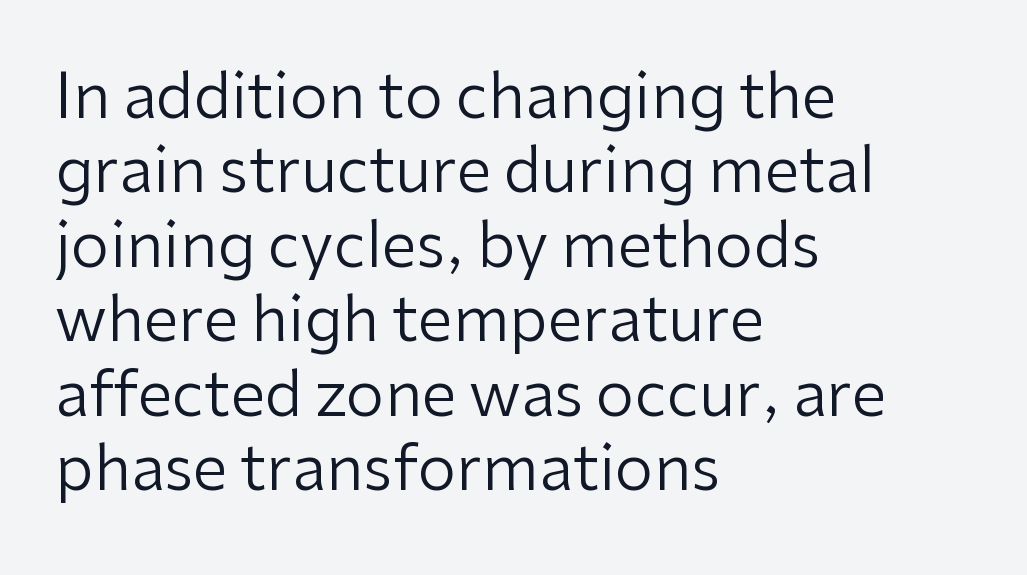
Q: Is the text bold? A: No.
Q: Is the text italic (slanted)? A: No, it is upright.
Q: Is the typeface a serif or a sans-serif typeface? A: Sans-serif.
Q: Is the text underlined? A: No.
Q: How is the paragraph aligned? A: Left-aligned.
Q: Is the spacing between letters normal or unusually wide? A: Normal.
Q: Width (condensed, normal, or wide)? A: Normal.
Q: Stroke contrast? A: Low.
Q: x-height? A: Medium.
Q: Monospaced? A: No.
